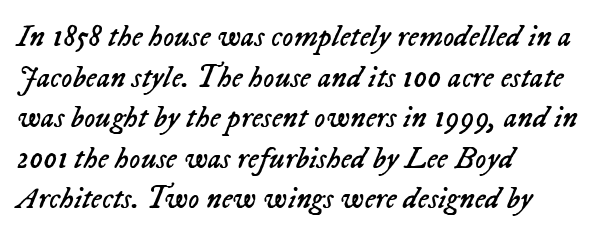
{"italic": "yes", "lean": "right", "slant_degrees": 23, "bold": "no", "weight": "regular", "width": "normal", "stroke_contrast": "low", "x_height": "medium", "monospaced": "no", "underline": "no", "align": "left", "line_spacing": "normal", "line_spacing_ratio": 1.31, "letter_spacing": "normal", "letter_spacing_em": 0.0, "glyph_px": 31}
